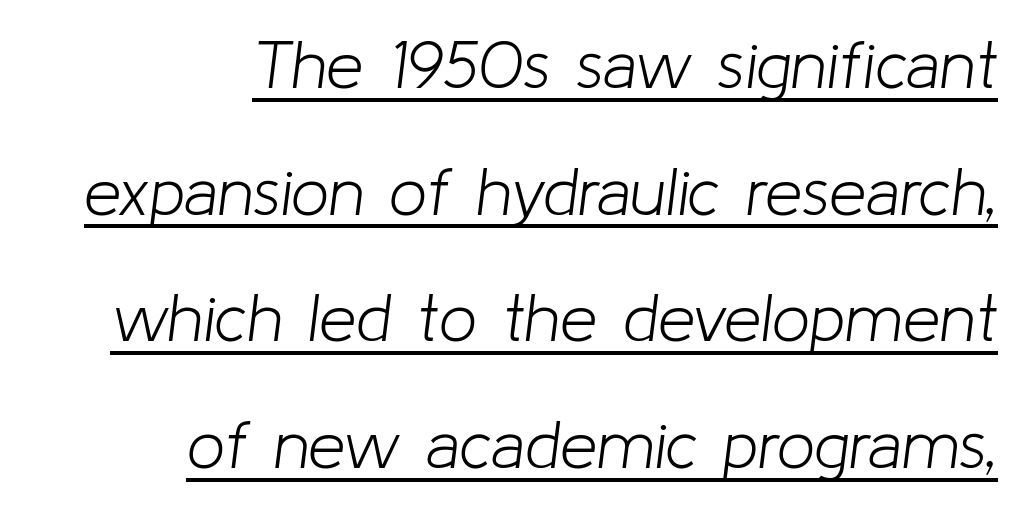
{"italic": "yes", "lean": "right", "slant_degrees": 8, "bold": "no", "weight": "light", "width": "normal", "stroke_contrast": "low", "x_height": "medium", "monospaced": "no", "underline": "yes", "align": "right", "line_spacing_ratio": 1.89, "letter_spacing": "normal", "letter_spacing_em": 0.0, "glyph_px": 67}
